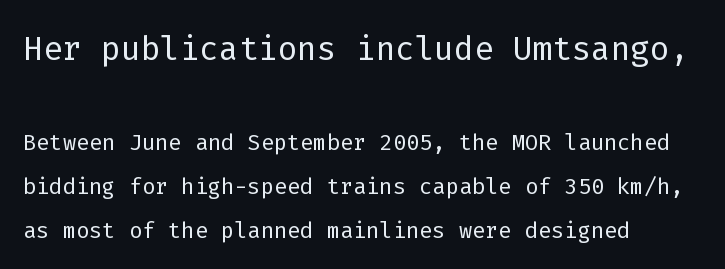
{"serif": "no", "italic": "no", "bold": "no", "weight": "light", "width": "normal", "stroke_contrast": "low", "x_height": "medium", "monospaced": "yes", "underline": "no", "align": "left", "line_spacing": "normal", "line_spacing_ratio": 1.42, "letter_spacing": "normal", "letter_spacing_em": 0.0, "larger_block": "first", "size_ratio": 1.48, "glyph_px": 46}
